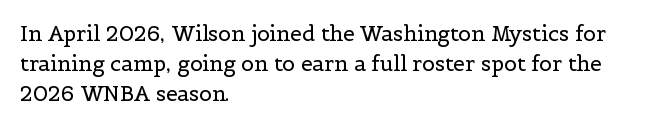
Regarding leading, the lines here are spaced in the standard way. Underline: absent. A classic flush-left, rag-right setting is used for this passage. Every character sits straight up, as roman type does.
